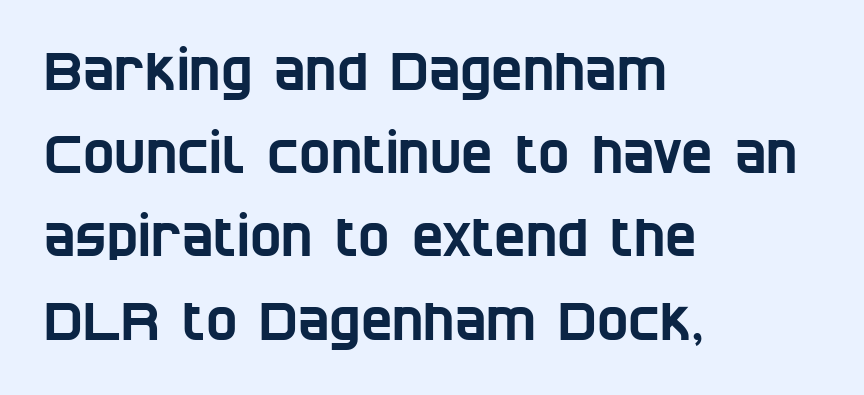
Q: Is the typeface a serif or a sans-serif typeface? A: Sans-serif.
Q: Is the text underlined? A: No.
Q: How is the paragraph aligned? A: Left-aligned.
Q: Is the spacing between letters normal or unusually wide? A: Normal.
Q: Is the spacing between lines tight, normal or loose? A: Normal.
Q: Width (condensed, normal, or wide)? A: Condensed.
Q: Stroke contrast? A: Low.
Q: x-height? A: Large.
Q: Monospaced? A: No.
